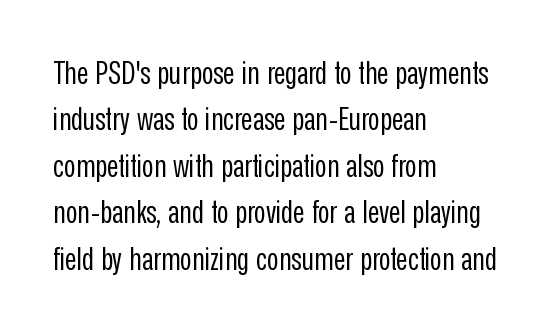
{"serif": "no", "italic": "no", "bold": "no", "weight": "regular", "width": "condensed", "stroke_contrast": "low", "x_height": "medium", "monospaced": "no", "underline": "no", "align": "left", "line_spacing": "normal", "line_spacing_ratio": 1.45, "letter_spacing": "normal", "letter_spacing_em": 0.0, "glyph_px": 32}
